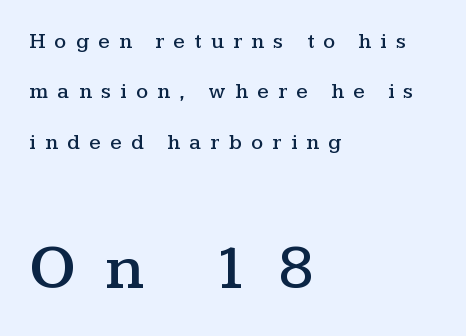
The image shows 63 px wide serif type, upright; set left-aligned, loose line spacing (2.4x), unusually wide letter spacing (+0.45 em), not underlined; the second (bottom) block is 3.0x larger; medium stroke contrast and a medium x-height.
